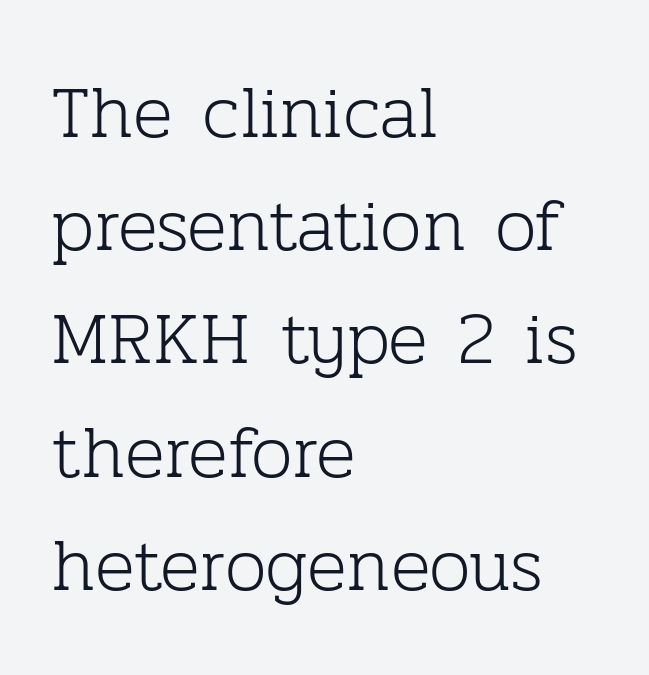
The image shows 74 px light serif type, upright; set left-aligned, normal line spacing (1.53x), normal letter spacing, not underlined; low stroke contrast and a medium x-height.
